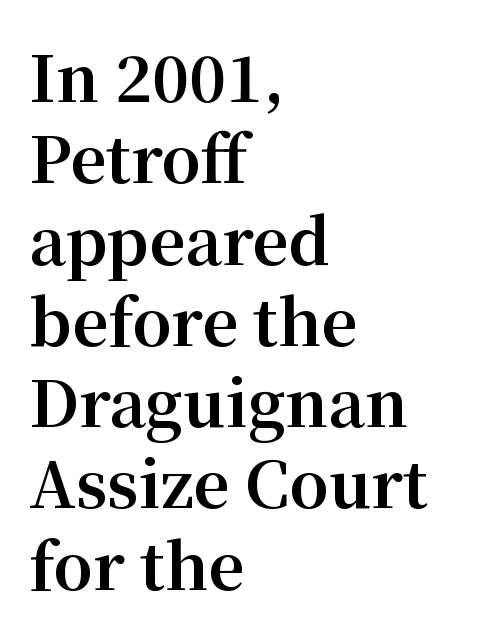
Spacing verdict: proportional, widths tailored to each character. Alignment: flush left. The letters stand straight up with perfectly vertical stems. Each new line begins a customary step beneath the previous one.
